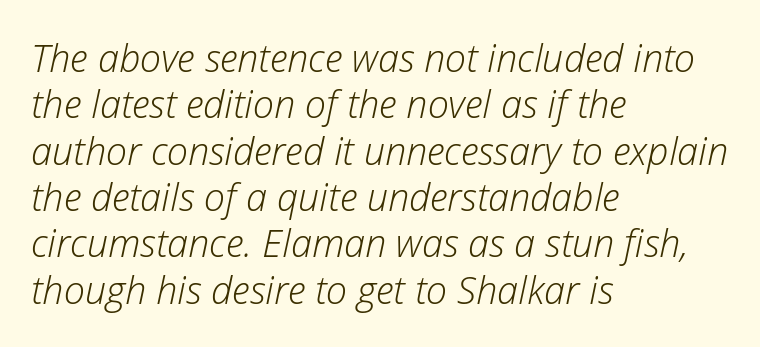
Tall strokes in this sample are angled rather than plumb. Each stroke keeps to a modest, everyday thickness or less. Honestly, the letter spacing is just normal — you wouldn't notice it. Anything drawn beneath the words? Only blank space.
